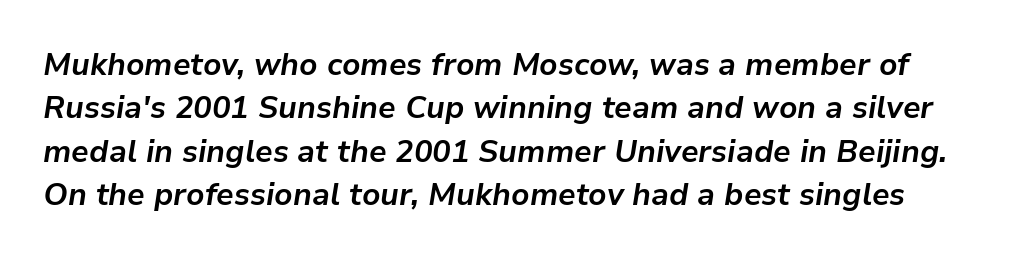
The image shows 31 px bold type, italic (leaning right); set normal line spacing (1.4x), normal letter spacing, not underlined; low stroke contrast and a medium x-height.
